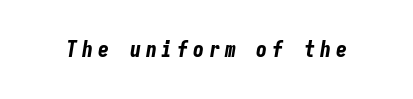
Q: Is the text bold? A: Yes.
Q: Is the text italic (slanted)? A: Yes, it leans right by about 9 degrees.
Q: Is the text underlined? A: No.
Q: Is the spacing between letters normal or unusually wide? A: Unusually wide.
